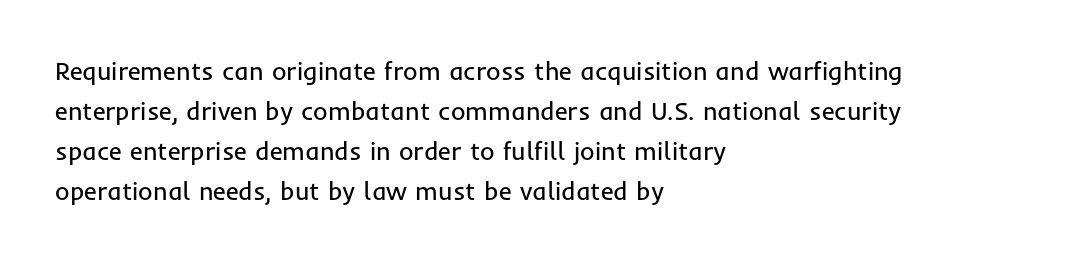
{"italic": "no", "bold": "no", "underline": "no", "align": "left", "line_spacing": "normal", "line_spacing_ratio": 1.6, "letter_spacing": "normal", "letter_spacing_em": 0.0, "glyph_px": 25}
